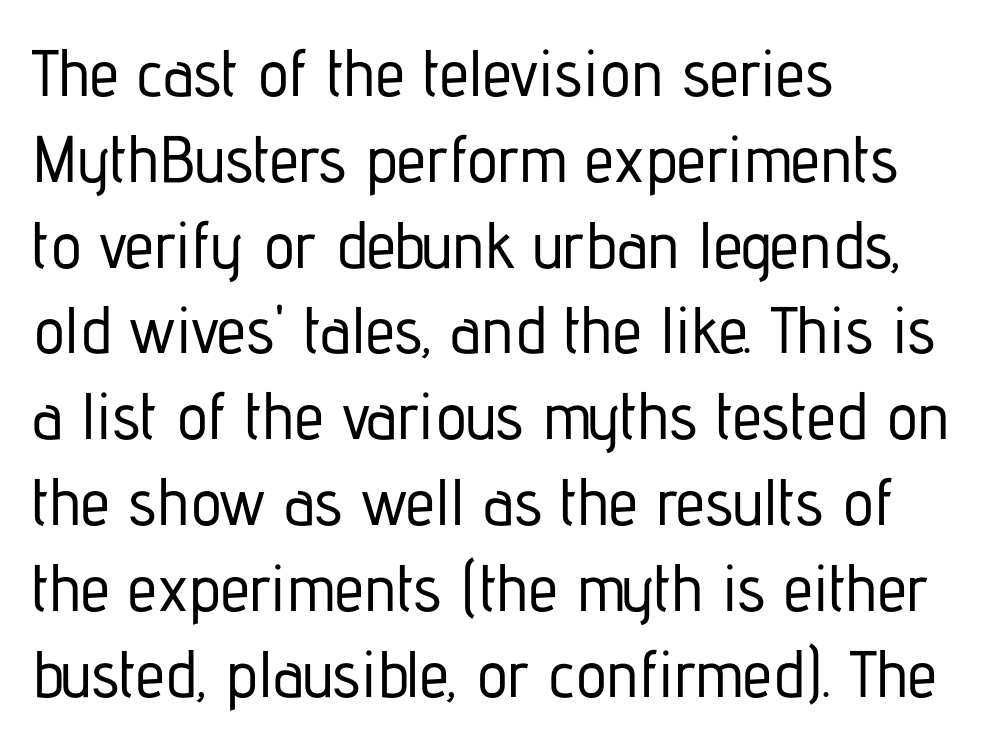
The image shows 66 px condensed sans-serif type, upright; set left-aligned, normal line spacing (1.3x), normal letter spacing, not underlined; low stroke contrast and a medium x-height.
